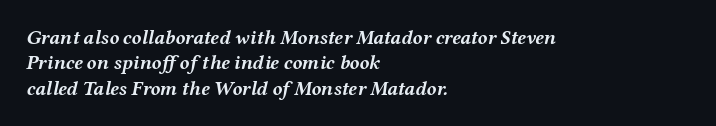
{"italic": "yes", "lean": "right", "slant_degrees": 12, "bold": "yes", "underline": "no", "align": "left", "line_spacing": "normal", "line_spacing_ratio": 1.27, "letter_spacing": "normal", "letter_spacing_em": 0.0, "glyph_px": 20}
